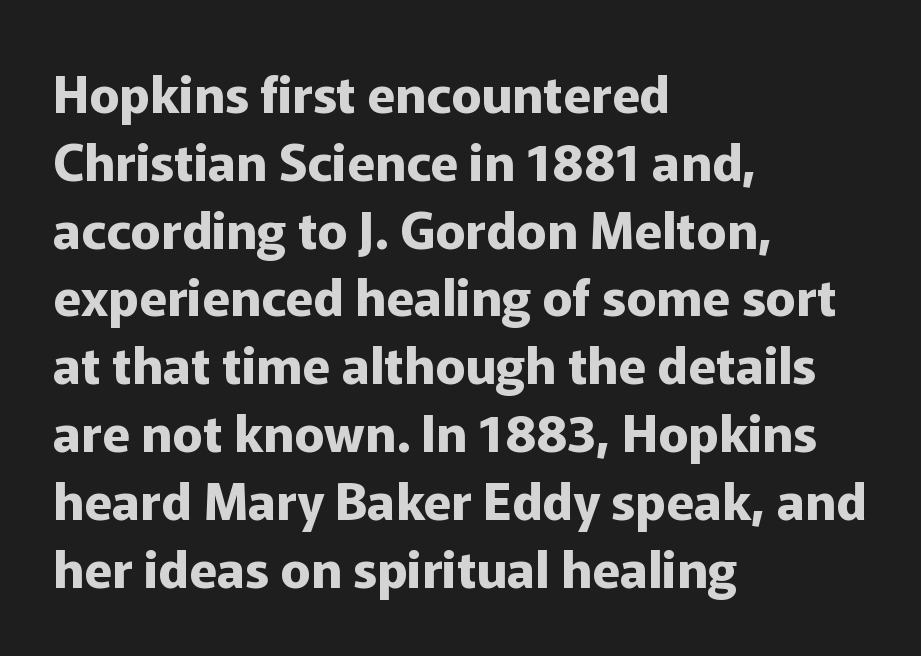
Varying glyph widths throughout — classic text-font behaviour. Typographic density is high because the face is bold. Compared with a centered layout, this one pins lines to the left instead. Notice how the stems are strictly vertical — no italics here.
